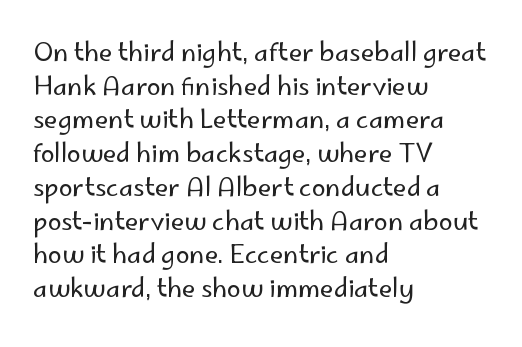
Honestly, there is no underline to notice here at all. When letters stand straight like this, we call the style roman or upright. The passage shown stacks its lines at a standard gap. Horizontal alignment here is leftward, the default for most running prose. Ink coverage per letter is moderate at most.
